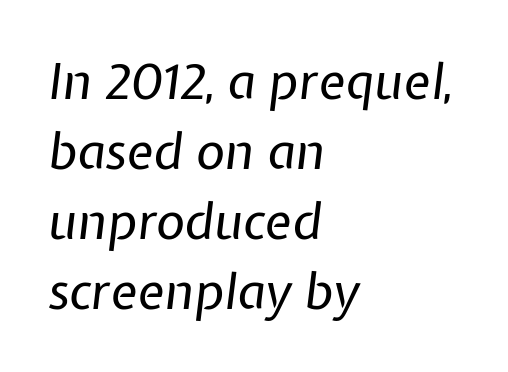
The image shows 50 px regular-weight type, italic (leaning right); set left-aligned, normal line spacing (1.4x), normal letter spacing, not underlined; low stroke contrast and a medium x-height.
